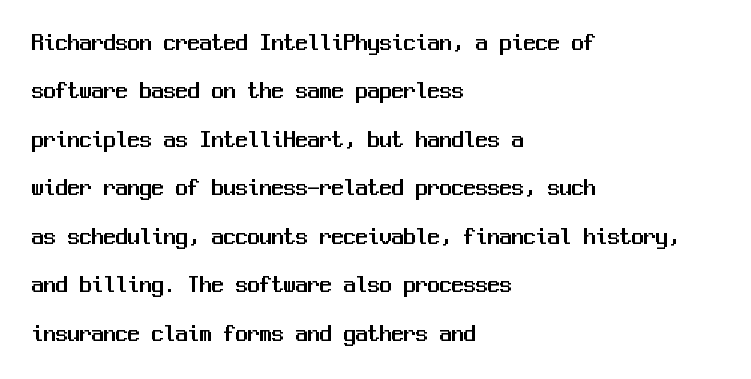
Baseline-to-baseline distance is far greater than the letter height. Is there any slant? The stems are plumb. The line texture is even and compact thanks to regular tracking. This rendering features lettering with no underline.
